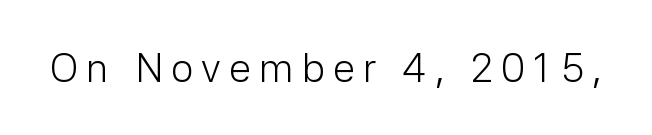
The image shows 40 px light sans-serif type, upright; set unusually wide letter spacing (+0.2 em), not underlined; low stroke contrast and a medium x-height.
